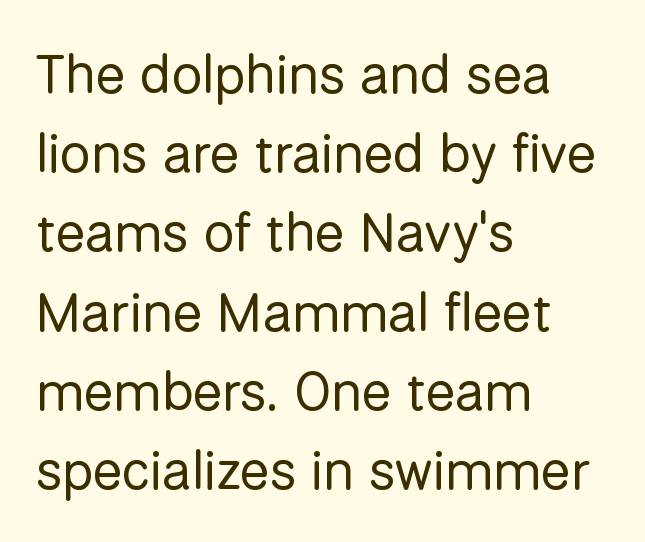
The image shows 55 px regular-weight sans-serif type, upright; set left-aligned, normal line spacing (1.44x), normal letter spacing, not underlined; low stroke contrast and a medium x-height.
